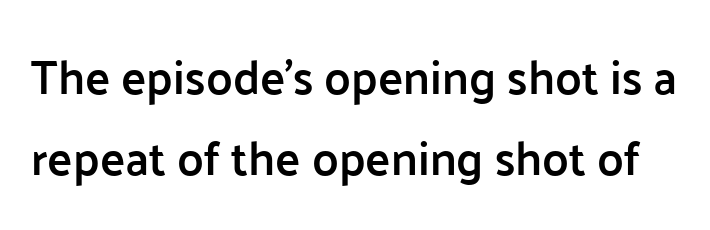
{"serif": "no", "italic": "no", "bold": "semi", "weight": "semibold", "width": "normal", "stroke_contrast": "low", "x_height": "medium", "monospaced": "no", "underline": "no", "line_spacing_ratio": 1.72, "letter_spacing": "normal", "letter_spacing_em": 0.0, "glyph_px": 47}
